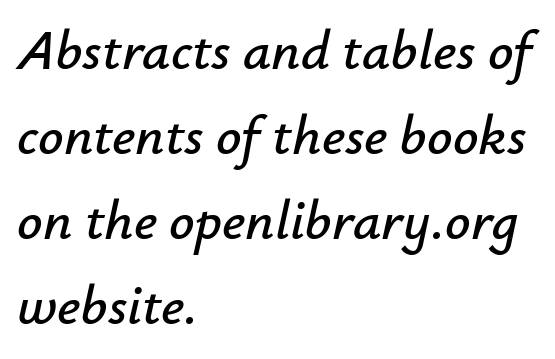
The image shows 56 px text type, italic (leaning right); set left-aligned, normal line spacing (1.52x), normal letter spacing, not underlined; low stroke contrast and a small x-height.
